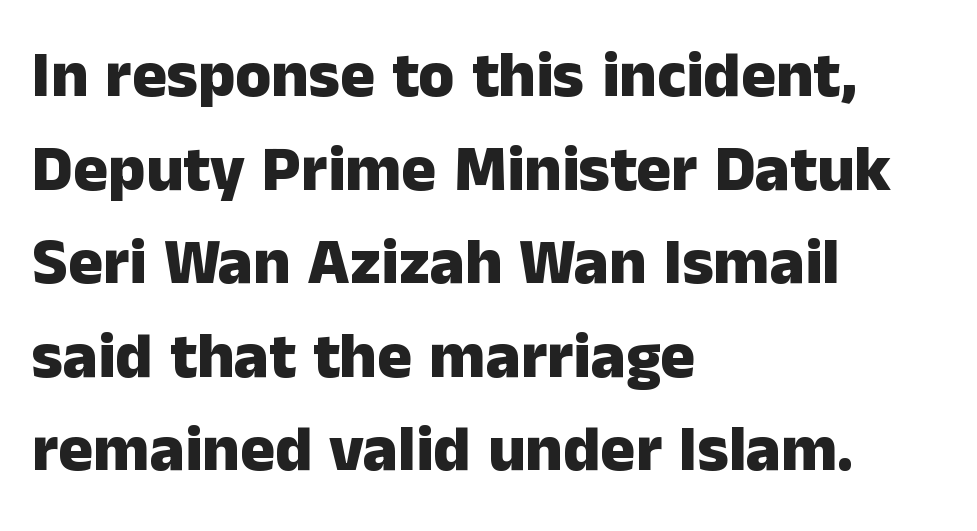
Short and long lines alike share a common starting point at left. A typesetter would call this proportional, since set widths differ per character. Typographic density is high because the face is bold. No feet cap the strokes, marking this as sans-serif type.
